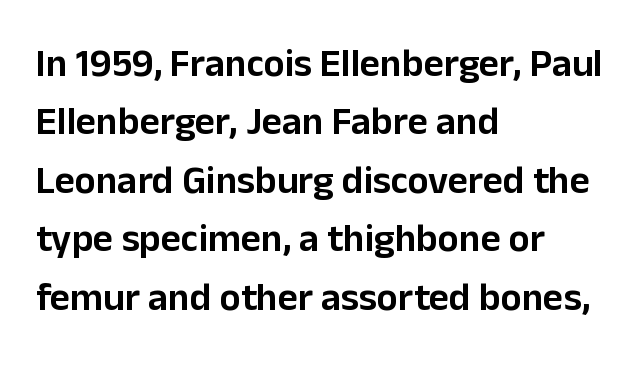
Q: Is the text italic (slanted)? A: No, it is upright.
Q: Is the typeface a serif or a sans-serif typeface? A: Sans-serif.
Q: Is the text underlined? A: No.
Q: How is the paragraph aligned? A: Left-aligned.
Q: Is the spacing between letters normal or unusually wide? A: Normal.
Q: Is the spacing between lines tight, normal or loose? A: Normal.
Q: Width (condensed, normal, or wide)? A: Normal.
Q: Stroke contrast? A: Low.
Q: x-height? A: Medium.
Q: Monospaced? A: No.
